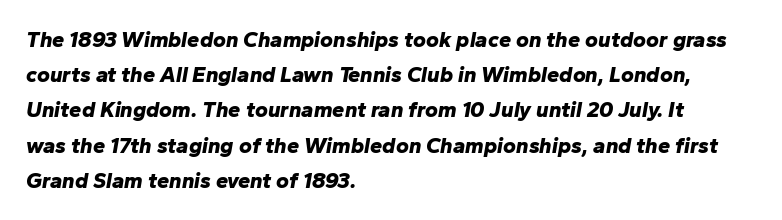
{"italic": "yes", "lean": "right", "slant_degrees": 10, "bold": "yes", "underline": "no", "align": "left", "line_spacing": "normal", "line_spacing_ratio": 1.6, "letter_spacing": "normal", "letter_spacing_em": 0.0, "glyph_px": 22}
